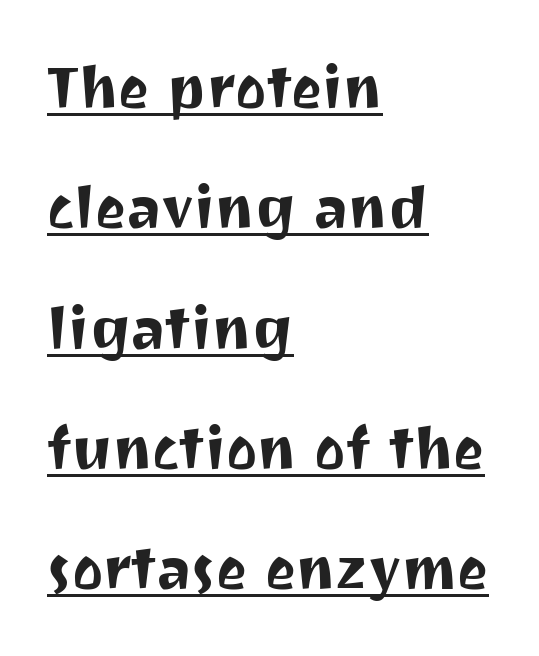
The image shows 59 px sans-serif type, upright; set left-aligned, loose line spacing (2.04x), normal letter spacing, underlined; medium stroke contrast and a medium x-height.
